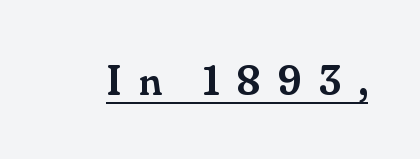
The image shows 42 px semibold serif type, upright; set unusually wide letter spacing (+0.41 em), underlined; medium stroke contrast and a small x-height.
